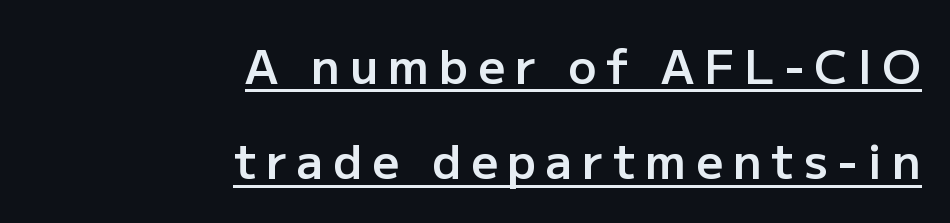
The strokes are fattened partway — semibold, not bold. Is this a fixed-width face? No — the glyphs have proportional, varying widths. Underlined type. The lettering holds an erect, upright posture throughout. Here the glyphs are tracked loosely, breaking word shapes into spaced letters.
